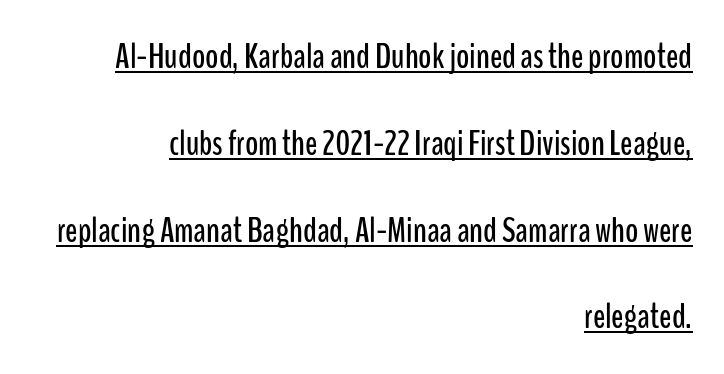
Q: Is the text italic (slanted)? A: No, it is upright.
Q: Is the typeface a serif or a sans-serif typeface? A: Sans-serif.
Q: Is the text underlined? A: Yes.
Q: How is the paragraph aligned? A: Right-aligned.
Q: Is the spacing between letters normal or unusually wide? A: Normal.
Q: Is the spacing between lines tight, normal or loose? A: Loose.
Q: Width (condensed, normal, or wide)? A: Condensed.
Q: Stroke contrast? A: Low.
Q: x-height? A: Medium.
Q: Monospaced? A: No.
